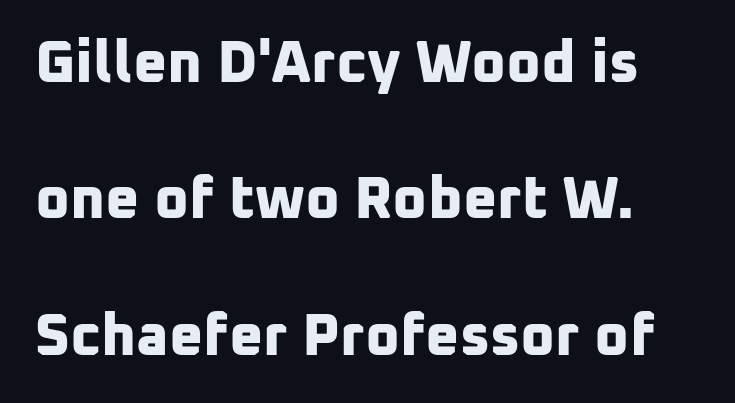
The image shows 59 px bold sans-serif type; set loose line spacing (2.31x), normal letter spacing, not underlined; low stroke contrast and a medium x-height.
